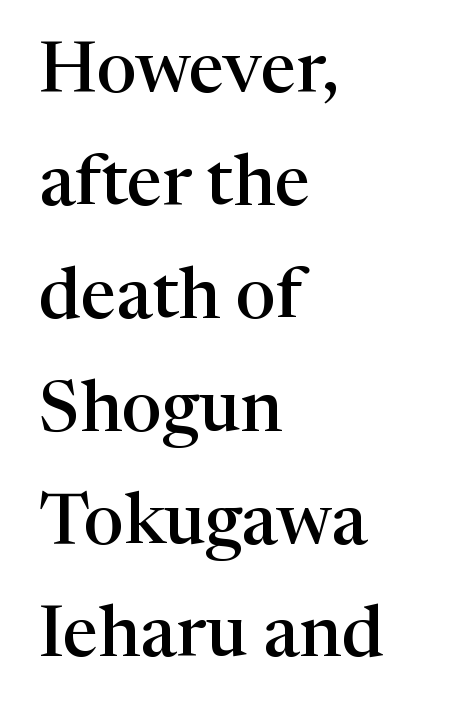
{"serif": "yes", "italic": "no", "bold": "semi", "weight": "semibold", "width": "normal", "stroke_contrast": "high", "x_height": "medium", "monospaced": "no", "underline": "no", "align": "left", "line_spacing": "normal", "line_spacing_ratio": 1.59, "letter_spacing": "normal", "letter_spacing_em": 0.0, "glyph_px": 71}
